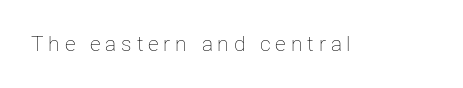
Tracking here is generous; glyphs stand well apart from one another. The baseline area is clear. This reads as an unemphasized weight, regular at the heaviest. This sample uses an upright cut, with every glyph sitting square on the baseline.
